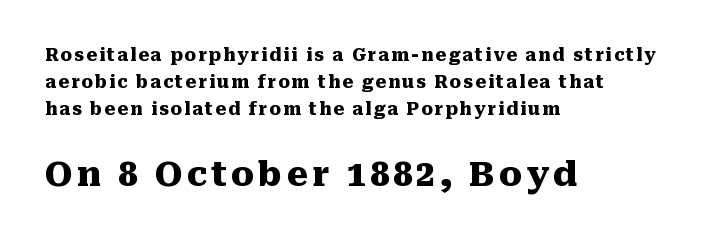
Q: Is the text bold? A: Yes.
Q: Is the text italic (slanted)? A: No, it is upright.
Q: Is the typeface a serif or a sans-serif typeface? A: Serif.
Q: Is the text underlined? A: No.
Q: How is the paragraph aligned? A: Left-aligned.
Q: Is the spacing between lines tight, normal or loose? A: Normal.
Q: Which block of text is set in a larger size, the first (top) or the second (bottom)? A: The second (bottom) one.
Q: Width (condensed, normal, or wide)? A: Normal.
Q: Stroke contrast? A: Medium.
Q: x-height? A: Medium.
Q: Monospaced? A: No.
